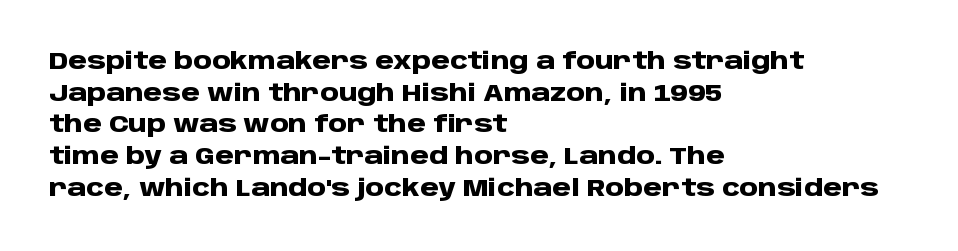
{"italic": "no", "bold": "yes", "underline": "no", "align": "left", "line_spacing": "normal", "line_spacing_ratio": 1.32, "letter_spacing": "normal", "letter_spacing_em": 0.0, "glyph_px": 24}
